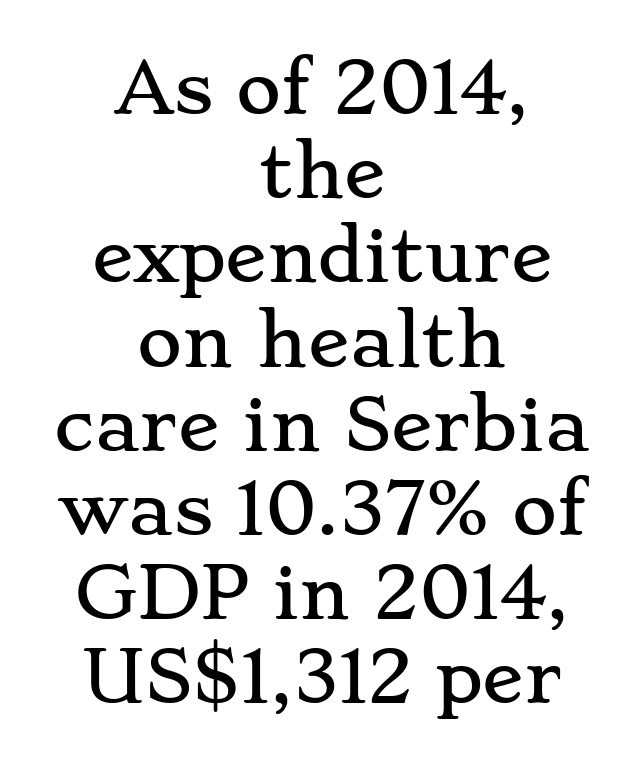
Q: Is the text italic (slanted)? A: No, it is upright.
Q: Is the typeface a serif or a sans-serif typeface? A: Serif.
Q: Is the text underlined? A: No.
Q: How is the paragraph aligned? A: Centered.
Q: Is the spacing between letters normal or unusually wide? A: Normal.
Q: Width (condensed, normal, or wide)? A: Wide.
Q: Stroke contrast? A: Low.
Q: x-height? A: Small.
Q: Monospaced? A: No.
